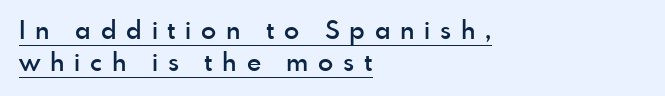
{"italic": "no", "bold": "semi", "underline": "yes", "align": "left", "line_spacing": "normal", "line_spacing_ratio": 1.29, "letter_spacing": "wide", "letter_spacing_em": 0.39, "glyph_px": 25}
